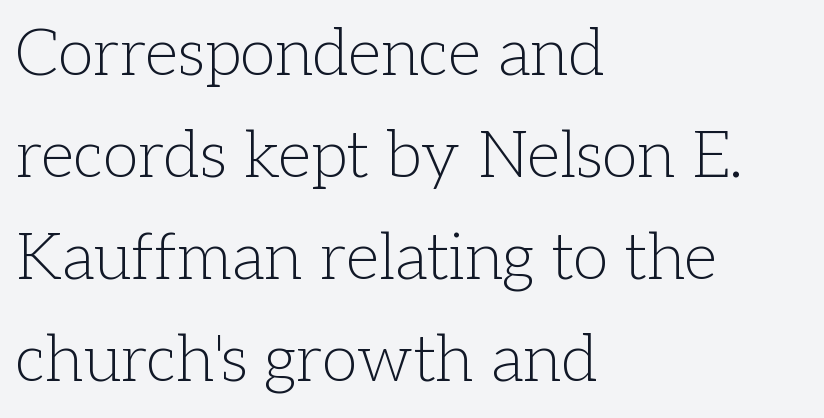
{"serif": "yes", "italic": "no", "bold": "no", "weight": "light", "width": "normal", "stroke_contrast": "low", "x_height": "medium", "monospaced": "no", "underline": "no", "align": "left", "line_spacing": "normal", "line_spacing_ratio": 1.57, "letter_spacing": "normal", "letter_spacing_em": 0.0, "glyph_px": 65}
